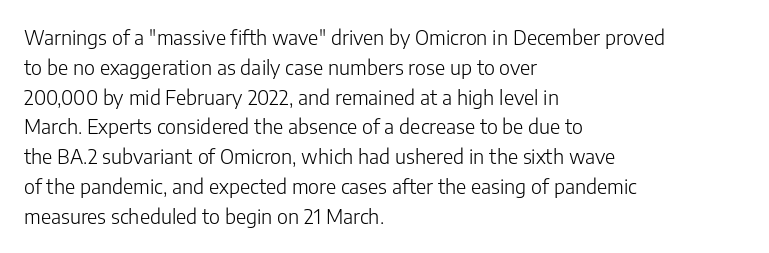
{"italic": "no", "bold": "no", "underline": "no", "align": "left", "line_spacing": "normal", "line_spacing_ratio": 1.49, "letter_spacing": "normal", "letter_spacing_em": 0.0, "glyph_px": 20}
